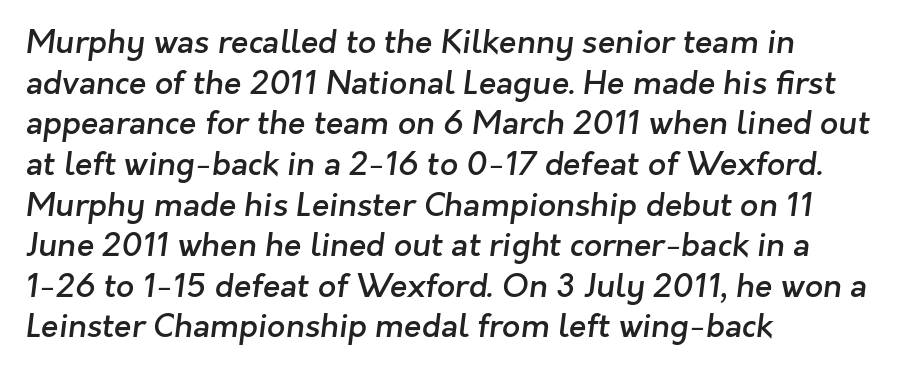
{"serif": "no", "bold": "semi", "weight": "semibold", "width": "normal", "stroke_contrast": "low", "x_height": "medium", "monospaced": "no", "underline": "no", "align": "left", "line_spacing": "normal", "line_spacing_ratio": 1.27, "letter_spacing": "normal", "letter_spacing_em": 0.0, "glyph_px": 32}
